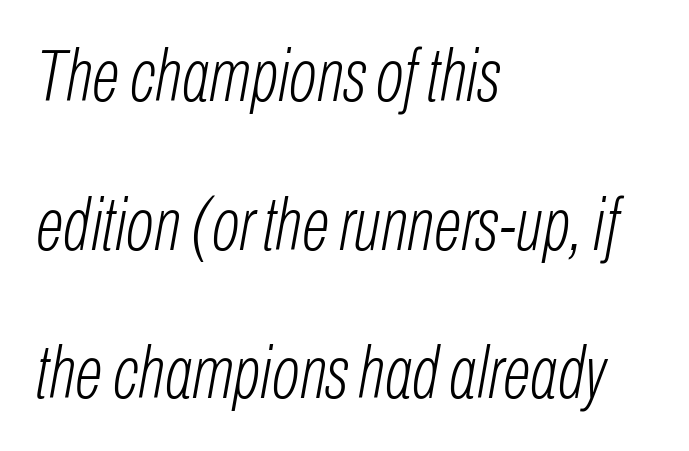
{"italic": "yes", "lean": "right", "slant_degrees": 10, "bold": "no", "weight": "light", "width": "condensed", "stroke_contrast": "low", "x_height": "medium", "monospaced": "no", "underline": "no", "align": "left", "line_spacing": "loose", "line_spacing_ratio": 2.01, "letter_spacing": "normal", "letter_spacing_em": 0.0, "glyph_px": 74}
